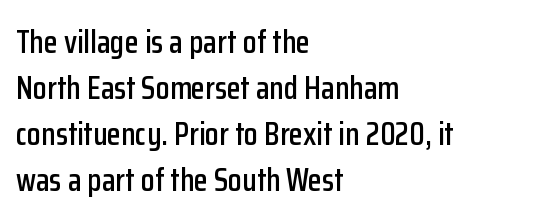
The letters carry no serifs — their stems end cleanly without finishing strokes. The space directly below the letters is spotless. Think of a printed novel: that variable character pitch is what you see here. Do the letters lean? They stand straight. Horizontal bands of white between lines are of average thickness. Does extra space separate the letters? No, they use regular spacing.
